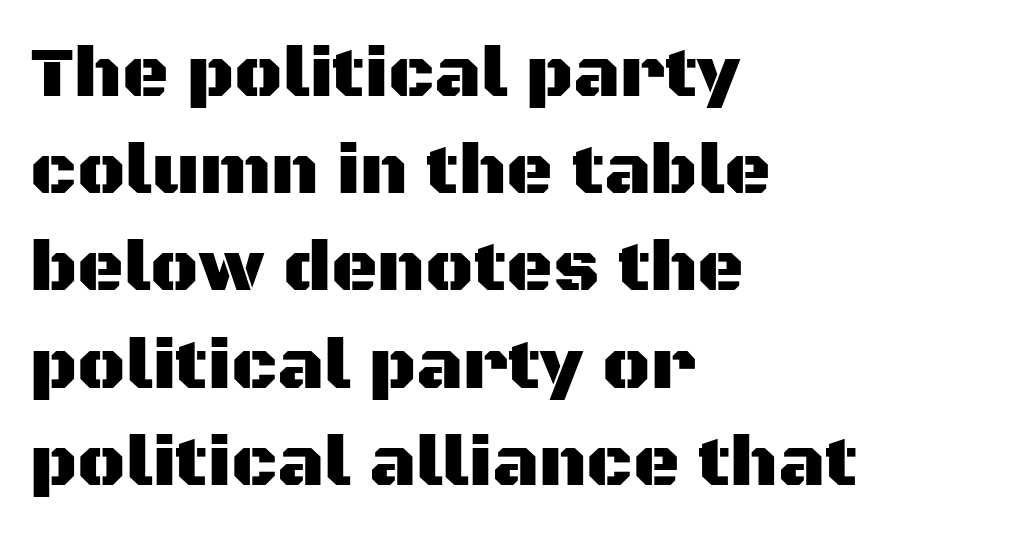
The image shows 72 px sans-serif type, upright; set left-aligned, normal line spacing (1.35x), normal letter spacing, not underlined; medium stroke contrast and a large x-height.
